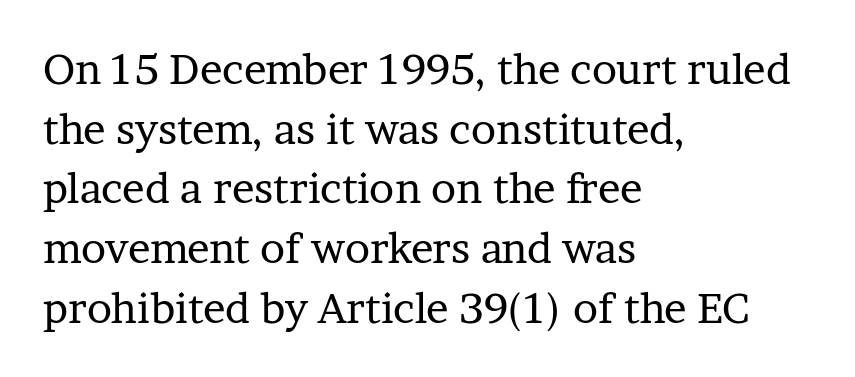
Typeset ragged right — the left edge is the straight one. Looks like regular typesetting: each glyph gets only the width it needs. Leading matches the norm, producing a regular column. Examine the stroke ends and you'll spot serifs. Unmarked baselines from the first word to the last.
